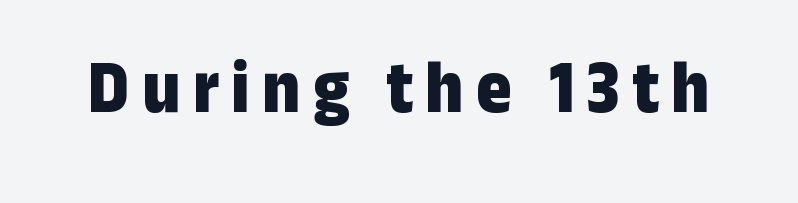
{"serif": "no", "italic": "no", "bold": "yes", "weight": "bold", "width": "condensed", "stroke_contrast": "low", "x_height": "medium", "monospaced": "no", "underline": "no", "glyph_px": 76}
